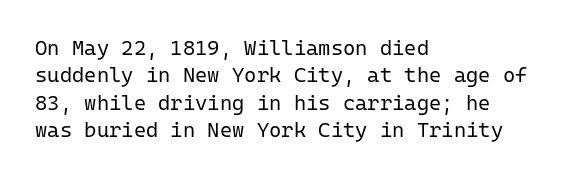
Q: Is the text bold? A: No.
Q: Is the text italic (slanted)? A: No, it is upright.
Q: Is the text underlined? A: No.
Q: How is the paragraph aligned? A: Left-aligned.
Q: Is the spacing between letters normal or unusually wide? A: Normal.
Q: Is the spacing between lines tight, normal or loose? A: Normal.
